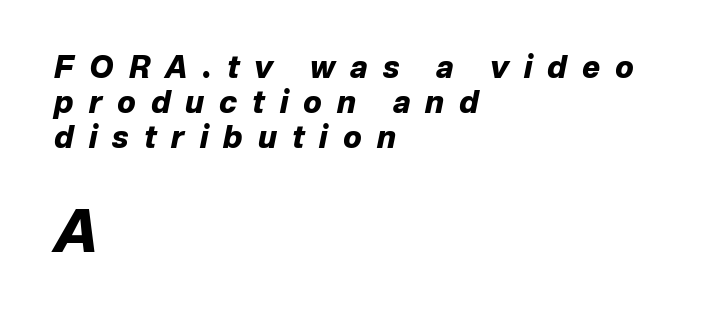
{"italic": "yes", "lean": "right", "slant_degrees": 12, "bold": "yes", "weight": "heavy", "width": "normal", "stroke_contrast": "low", "x_height": "medium", "monospaced": "no", "underline": "no", "align": "left", "line_spacing_ratio": 1.16, "letter_spacing": "wide", "letter_spacing_em": 0.5, "larger_block": "second", "size_ratio": 1.97, "glyph_px": 59}
